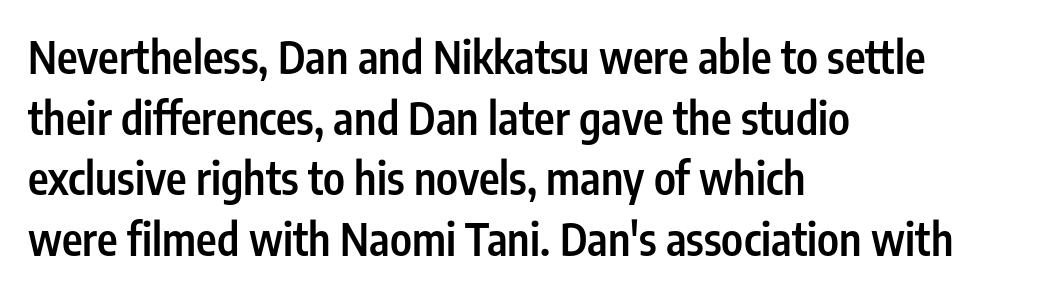
{"serif": "no", "italic": "no", "bold": "semi", "weight": "semibold", "width": "condensed", "stroke_contrast": "low", "x_height": "medium", "monospaced": "no", "underline": "no", "align": "left", "line_spacing": "normal", "line_spacing_ratio": 1.38, "letter_spacing": "normal", "letter_spacing_em": 0.0, "glyph_px": 44}
